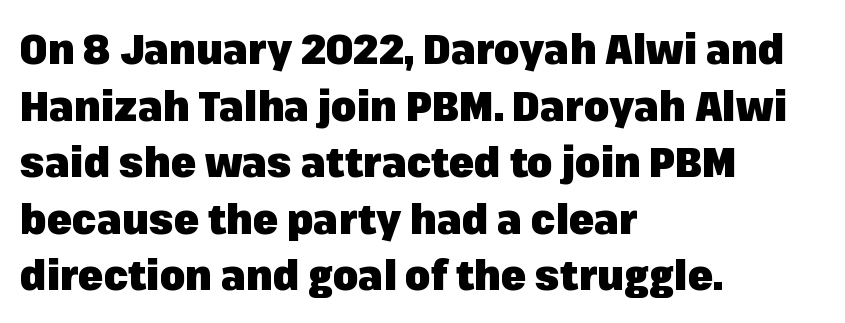
Q: Is the text bold? A: Yes.
Q: Is the text italic (slanted)? A: No, it is upright.
Q: Is the typeface a serif or a sans-serif typeface? A: Sans-serif.
Q: Is the text underlined? A: No.
Q: How is the paragraph aligned? A: Left-aligned.
Q: Is the spacing between letters normal or unusually wide? A: Normal.
Q: Is the spacing between lines tight, normal or loose? A: Normal.
Q: Width (condensed, normal, or wide)? A: Normal.
Q: Stroke contrast? A: Low.
Q: x-height? A: Medium.
Q: Monospaced? A: No.
